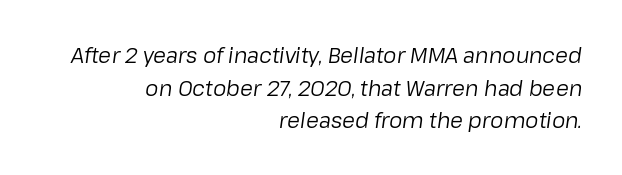
The image shows 21 px text type, italic (leaning right); set right-aligned, normal line spacing (1.55x), normal letter spacing, not underlined.
